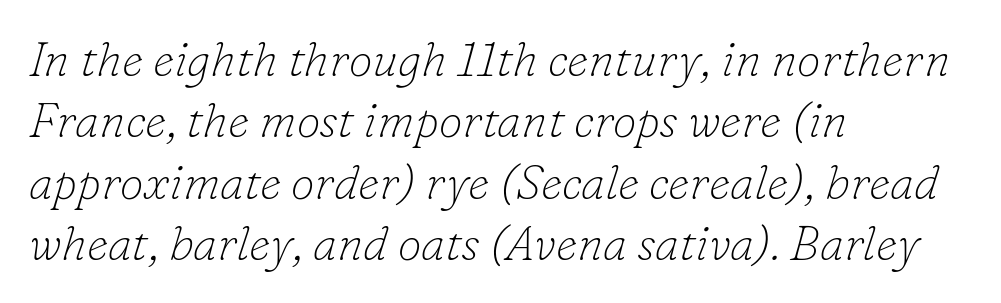
The vertical gap from one line to the next is medium. The typeface chosen for these lines features serifs. All the whitespace from short lines collects on the right. Note the varied advance widths — an 'i' is clearly narrower than an 'm'.
